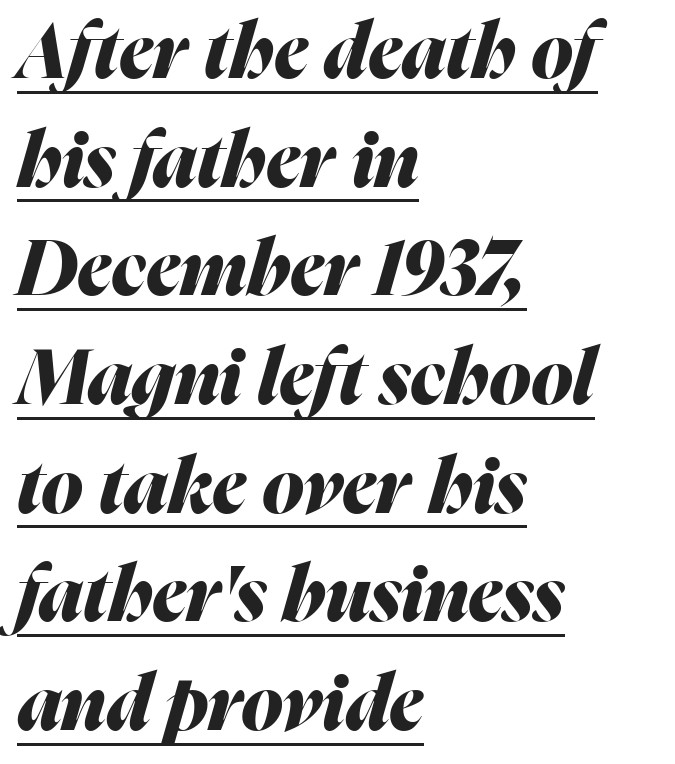
Q: Is the text bold? A: Yes.
Q: Is the text italic (slanted)? A: Yes, it leans right by about 16 degrees.
Q: Is the text underlined? A: Yes.
Q: How is the paragraph aligned? A: Left-aligned.
Q: Is the spacing between letters normal or unusually wide? A: Normal.
Q: Is the spacing between lines tight, normal or loose? A: Normal.
Q: Width (condensed, normal, or wide)? A: Normal.
Q: Stroke contrast? A: Medium.
Q: x-height? A: Medium.
Q: Monospaced? A: No.
